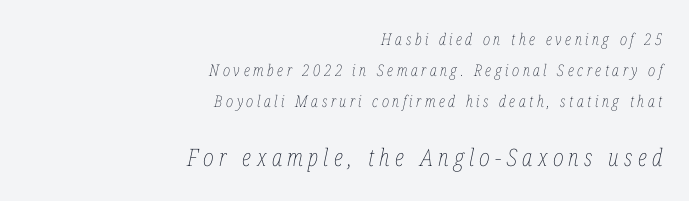
Q: Is the text bold? A: No.
Q: Is the text italic (slanted)? A: Yes, it leans right by about 12 degrees.
Q: Is the text underlined? A: No.
Q: How is the paragraph aligned? A: Right-aligned.
Q: Is the spacing between letters normal or unusually wide? A: Unusually wide.
Q: Is the spacing between lines tight, normal or loose? A: Loose.
Q: Which block of text is set in a larger size, the first (top) or the second (bottom)? A: The second (bottom) one.
